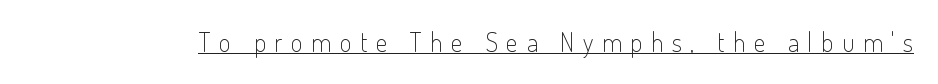
Compared with typical body copy, the letter spacing here is much looser. Every character sits straight up, as roman type does. This sample carries an underscore along the baseline area. Caption: face not bold, strokes unweighted.
